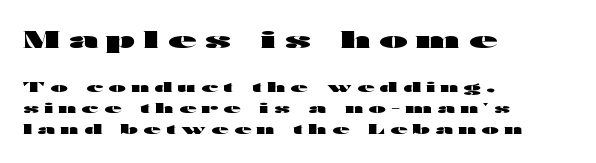
Heavy-handed strokes throughout: this text is bold. If you squint, the top block still reads clearly — it's the larger of the two. Quick note: not italic, upright. Display-style spreading of the glyphs; the letterfit is very open. Notice how the passage keeps a crisp vertical edge on the left only.
